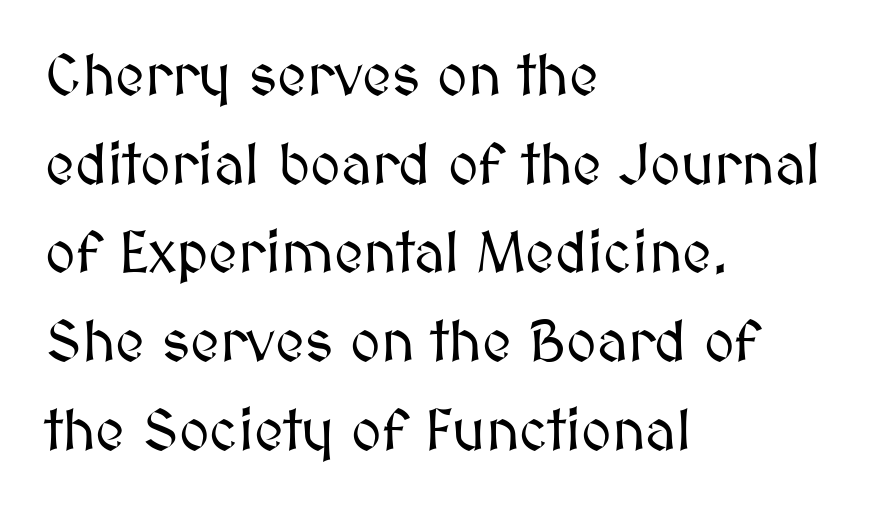
The image shows 58 px text type, upright; set left-aligned, normal line spacing (1.53x), normal letter spacing, not underlined; medium stroke contrast and a medium x-height.
